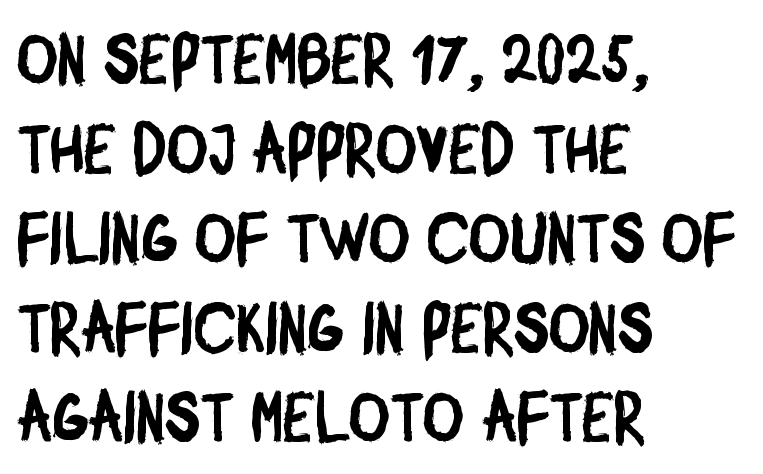
The image shows 70 px condensed sans-serif type; set left-aligned, normal line spacing (1.28x), normal letter spacing, not underlined; low stroke contrast and a large x-height.
